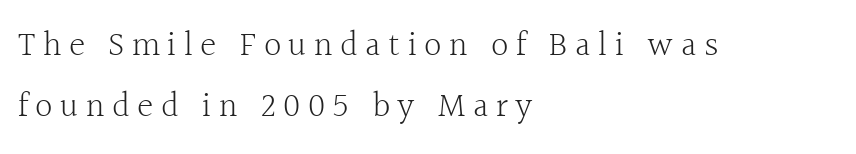
{"serif": "yes", "italic": "no", "bold": "no", "weight": "light", "width": "normal", "x_height": "medium", "monospaced": "no", "underline": "no", "align": "left", "line_spacing_ratio": 1.74, "letter_spacing": "wide", "letter_spacing_em": 0.21, "glyph_px": 35}
